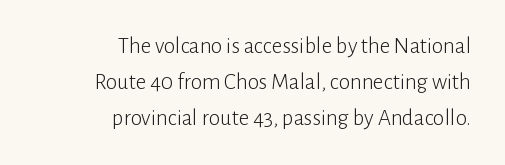
The image shows 23 px text type, upright; set right-aligned, normal line spacing (1.57x), normal letter spacing, not underlined.
